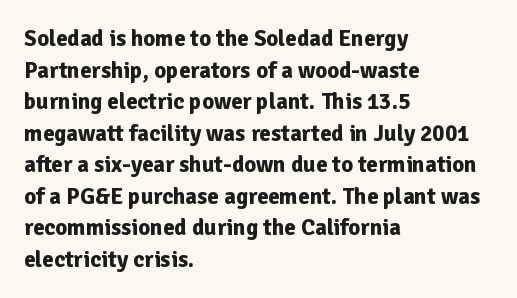
The image shows 23 px bold type, upright; set left-aligned, normal line spacing (1.37x), normal letter spacing, not underlined.
